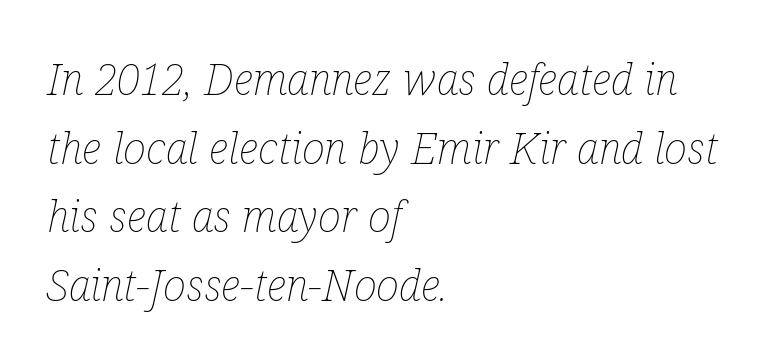
{"italic": "yes", "lean": "right", "slant_degrees": 12, "bold": "no", "weight": "thin", "width": "condensed", "stroke_contrast": "low", "x_height": "medium", "monospaced": "no", "underline": "no", "align": "left", "line_spacing": "normal", "line_spacing_ratio": 1.56, "letter_spacing": "normal", "letter_spacing_em": 0.0, "glyph_px": 44}
